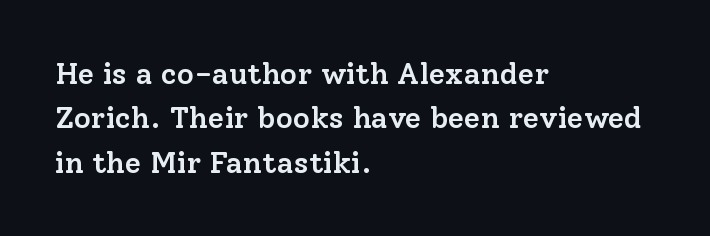
The image shows 30 px semibold serif type, upright; set left-aligned, normal line spacing (1.48x), normal letter spacing, not underlined; low stroke contrast and a medium x-height.
